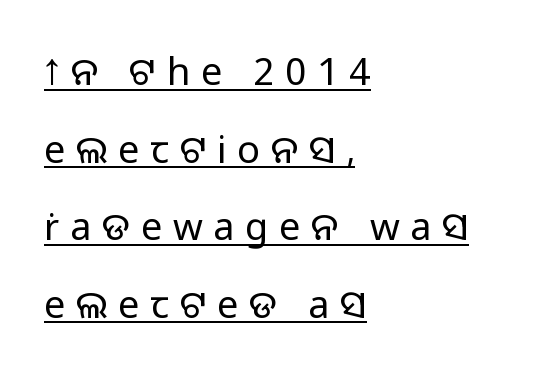
The image shows 38 px light sans-serif type, upright; set left-aligned, loose line spacing (2.04x), unusually wide letter spacing (+0.28 em), underlined; low stroke contrast and a medium x-height.
